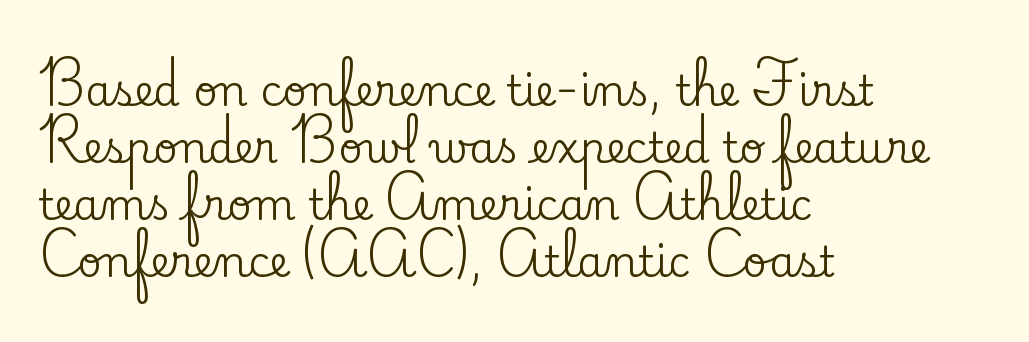
The image shows 42 px serif type, upright; set left-aligned, normal line spacing (1.36x), normal letter spacing, not underlined; low stroke contrast and a small x-height.
